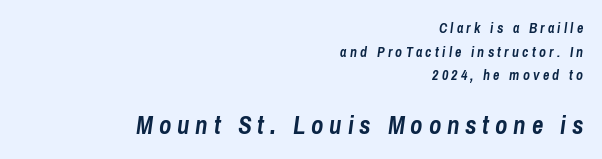
The image shows 25 px bold type, italic (leaning right); set right-aligned, normal line spacing (1.69x), unusually wide letter spacing (+0.23 em), not underlined; the second (bottom) block is 1.79x larger.
